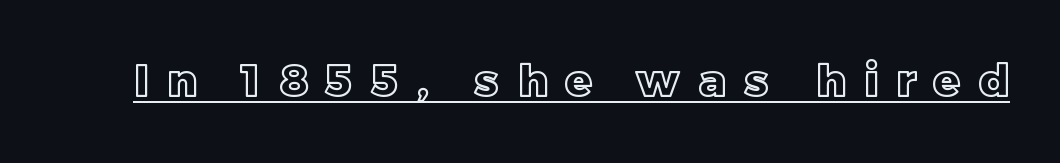
Proportional: the letters do not fall into vertical columns. This sample uses an upright cut, with every glyph sitting square on the baseline. Descenders here cross a horizontal rule under the line. Caption: expanded tracking, letters set apart.
